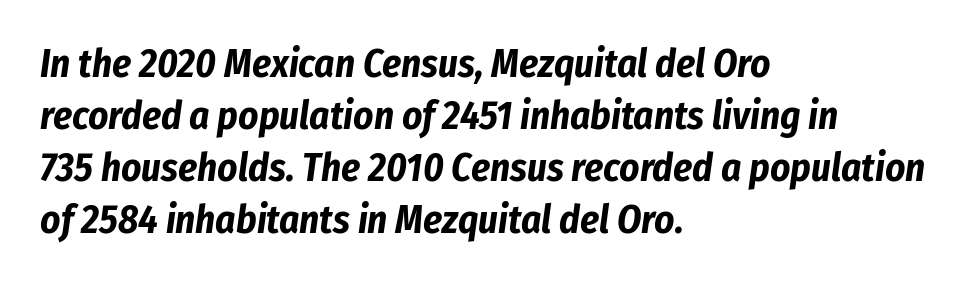
The image shows 39 px bold, condensed type, italic (leaning right); set left-aligned, normal line spacing (1.33x), normal letter spacing, not underlined; low stroke contrast and a medium x-height.
